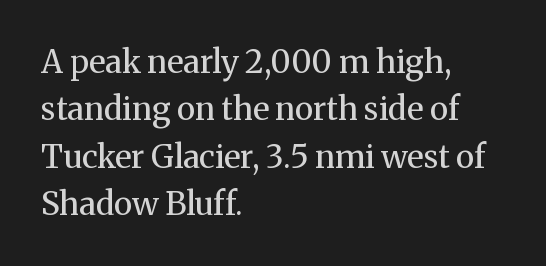
The font sits on the lighter half of the weight spectrum, regular included. Think of a printed novel: that variable character pitch is what you see here. Nothing unusual about the tracking: characters are spaced as the font intends. No italicization has been applied; the sample stays upright. Is the block centered? No — it sits flush against the left margin. Quick note: interline space is typical.
